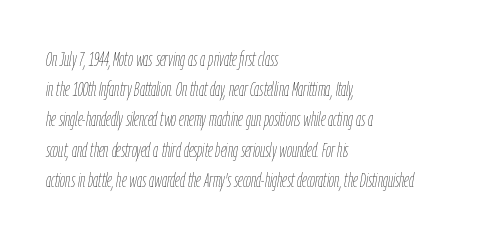
Q: Is the text bold? A: No.
Q: Is the text italic (slanted)? A: Yes, it leans right by about 9 degrees.
Q: Is the text underlined? A: No.
Q: How is the paragraph aligned? A: Left-aligned.
Q: Is the spacing between letters normal or unusually wide? A: Normal.
Q: Is the spacing between lines tight, normal or loose? A: Normal.
